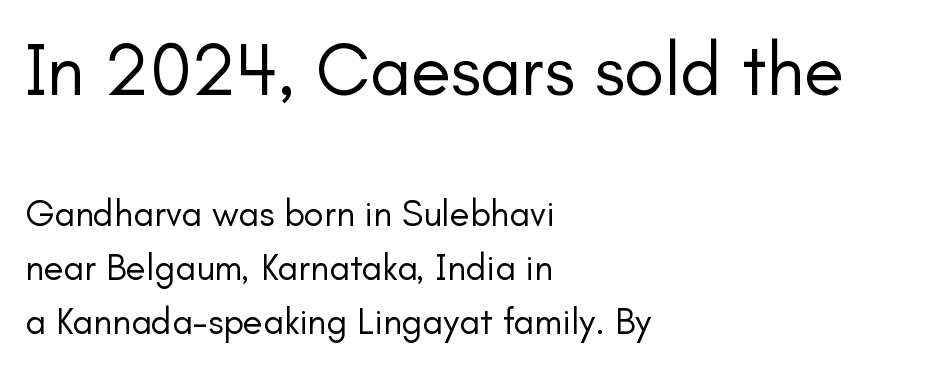
The typesetter chose a ragged-right arrangement here. Compared with typical body copy, the letter spacing here is the same. Note: larger setting up top, smaller setting below. Leading: standard.
